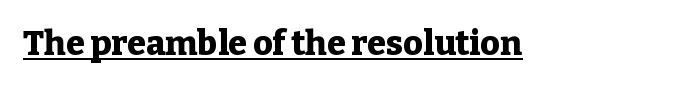
{"serif": "yes", "italic": "no", "bold": "yes", "weight": "heavy", "width": "normal", "stroke_contrast": "low", "x_height": "medium", "monospaced": "no", "underline": "yes", "letter_spacing": "normal", "letter_spacing_em": 0.0, "glyph_px": 34}
